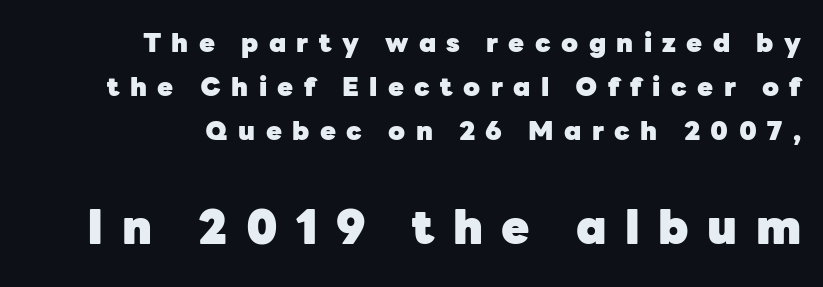
{"serif": "no", "italic": "no", "bold": "yes", "weight": "heavy", "width": "normal", "stroke_contrast": "low", "x_height": "medium", "monospaced": "no", "underline": "no", "align": "right", "line_spacing": "normal", "line_spacing_ratio": 1.69, "letter_spacing": "wide", "letter_spacing_em": 0.4, "larger_block": "second", "size_ratio": 1.77, "glyph_px": 46}
